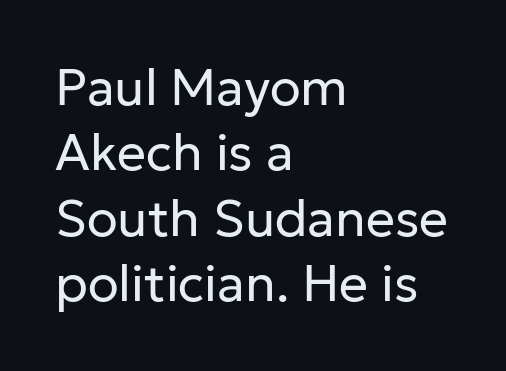
Is the letter spacing exaggerated? No — it looks like the ordinary default. Designer's note — italics off, roman on. Clear beneath every line of the passage. Observe the absence of serifs on each vertical stroke in this sample. Spacing verdict: proportional, widths tailored to each character.
